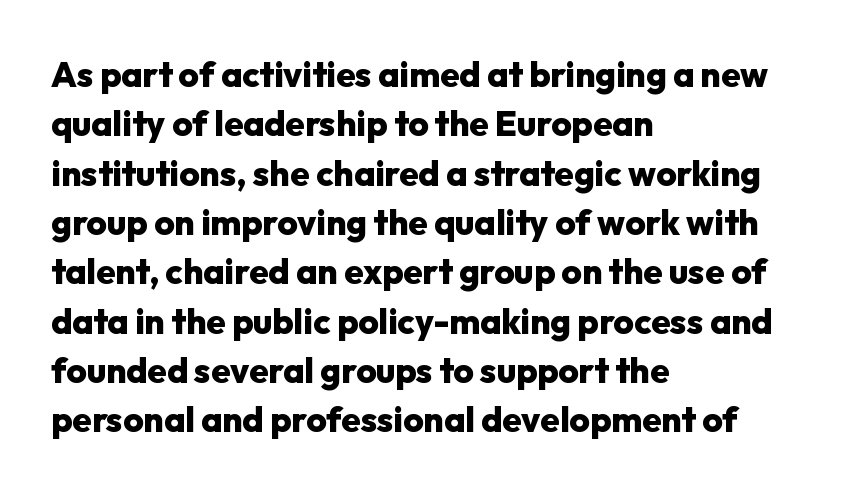
The image shows 35 px heavy sans-serif type, upright; set left-aligned, normal line spacing (1.41x), normal letter spacing, not underlined; low stroke contrast and a medium x-height.
